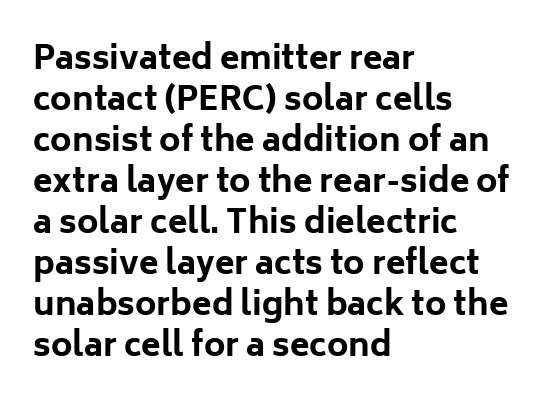
Q: Is the text bold? A: Yes.
Q: Is the text italic (slanted)? A: No, it is upright.
Q: Is the typeface a serif or a sans-serif typeface? A: Sans-serif.
Q: Is the text underlined? A: No.
Q: How is the paragraph aligned? A: Left-aligned.
Q: Is the spacing between letters normal or unusually wide? A: Normal.
Q: Is the spacing between lines tight, normal or loose? A: Normal.
Q: Width (condensed, normal, or wide)? A: Normal.
Q: Stroke contrast? A: Low.
Q: x-height? A: Medium.
Q: Monospaced? A: No.
